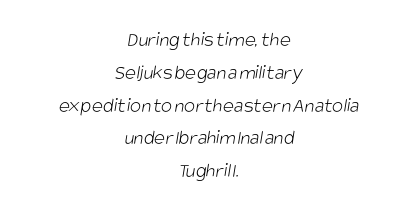
{"bold": "no", "underline": "no", "align": "center", "line_spacing": "normal", "line_spacing_ratio": 1.56, "letter_spacing": "normal", "letter_spacing_em": 0.0, "glyph_px": 21}
